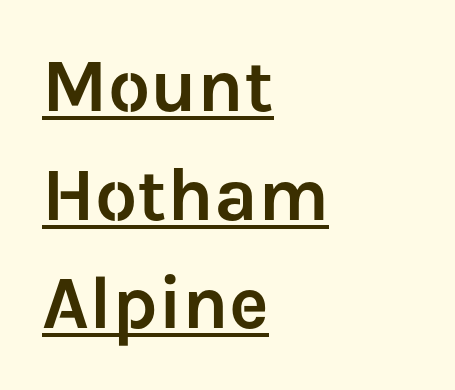
This is underlined copy, the kind a proofreader might mark for attention. Evenly set lines give the paragraph a standard silhouette. The passage shown is typeset with a sans-serif family. The type sits square on the baseline with zero lean. The passage shown is typed in a proportional face where columns would drift. This rendering leaves character spacing at its baseline value.
